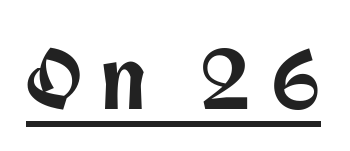
The image shows 79 px condensed sans-serif type, upright; set unusually wide letter spacing (+0.26 em), underlined; low stroke contrast and a large x-height.
